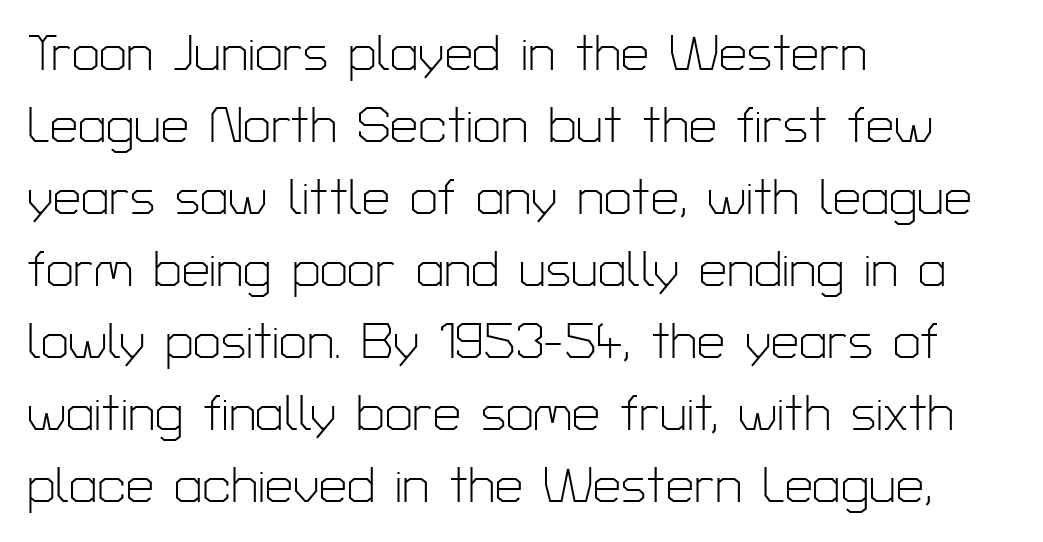
Q: Is the text bold? A: No.
Q: Is the text italic (slanted)? A: No, it is upright.
Q: Is the typeface a serif or a sans-serif typeface? A: Sans-serif.
Q: Is the text underlined? A: No.
Q: How is the paragraph aligned? A: Left-aligned.
Q: Is the spacing between letters normal or unusually wide? A: Normal.
Q: Is the spacing between lines tight, normal or loose? A: Normal.
Q: Width (condensed, normal, or wide)? A: Normal.
Q: Stroke contrast? A: Low.
Q: x-height? A: Medium.
Q: Monospaced? A: No.
